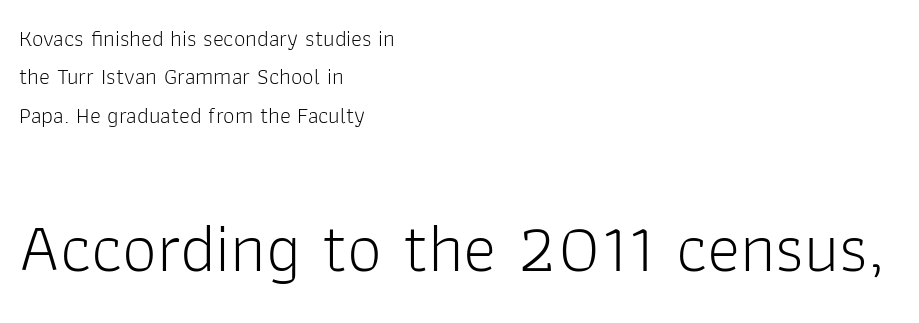
The image shows 70 px light sans-serif type, upright; set left-aligned, normal line spacing (1.67x), normal letter spacing, not underlined; the second (bottom) block is 3.04x larger; low stroke contrast and a medium x-height.
